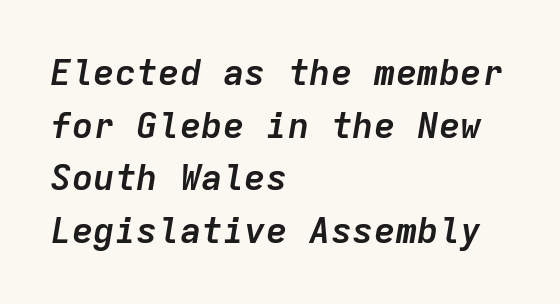
The image shows 36 px semibold type, italic (leaning right), monospaced; set left-aligned, normal line spacing (1.46x), normal letter spacing, not underlined; low stroke contrast and a medium x-height.
